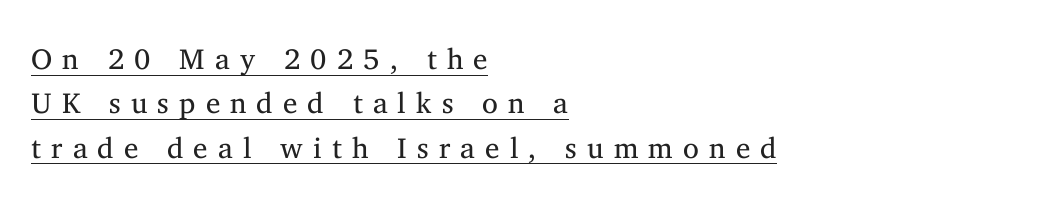
The image shows 29 px regular-weight serif type, upright; set left-aligned, normal line spacing (1.53x), unusually wide letter spacing (+0.35 em), underlined; medium stroke contrast and a medium x-height.
